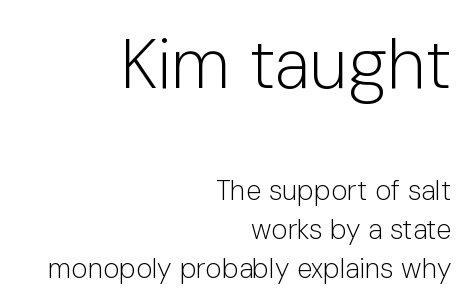
{"serif": "no", "italic": "no", "bold": "no", "weight": "light", "width": "normal", "stroke_contrast": "low", "x_height": "medium", "monospaced": "no", "underline": "no", "align": "right", "line_spacing": "normal", "line_spacing_ratio": 1.4, "letter_spacing": "normal", "letter_spacing_em": 0.0, "larger_block": "first", "size_ratio": 2.5, "glyph_px": 70}
